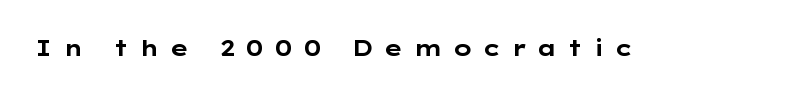
{"italic": "no", "bold": "yes", "underline": "no", "letter_spacing": "wide", "letter_spacing_em": 0.45, "glyph_px": 22}
